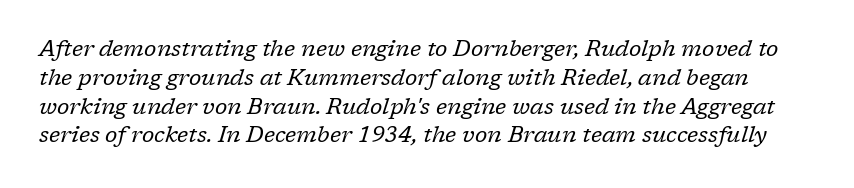
Q: Is the text bold? A: No.
Q: Is the text italic (slanted)? A: Yes, it leans right by about 17 degrees.
Q: Is the text underlined? A: No.
Q: Is the spacing between letters normal or unusually wide? A: Normal.
Q: Is the spacing between lines tight, normal or loose? A: Normal.
